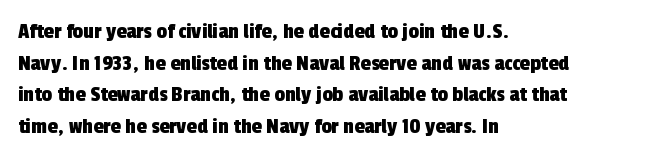
Q: Is the text underlined? A: No.
Q: How is the paragraph aligned? A: Left-aligned.
Q: Is the spacing between letters normal or unusually wide? A: Normal.
Q: Is the spacing between lines tight, normal or loose? A: Normal.
